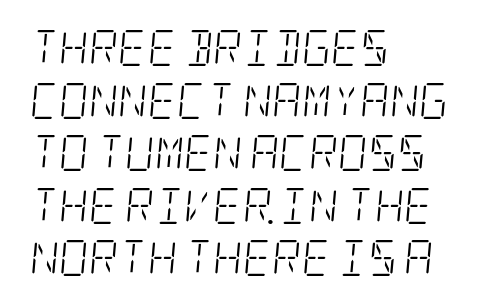
Q: Is the text bold? A: No.
Q: Is the text italic (slanted)? A: Yes, it leans right by about 5 degrees.
Q: Is the typeface a serif or a sans-serif typeface? A: Serif.
Q: Is the text underlined? A: No.
Q: How is the paragraph aligned? A: Left-aligned.
Q: Is the spacing between letters normal or unusually wide? A: Normal.
Q: Is the spacing between lines tight, normal or loose? A: Normal.
Q: Width (condensed, normal, or wide)? A: Condensed.
Q: Stroke contrast? A: Low.
Q: x-height? A: Large.
